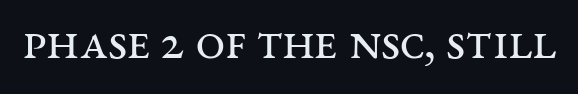
Q: Is the text bold? A: No.
Q: Is the text italic (slanted)? A: No, it is upright.
Q: Is the typeface a serif or a sans-serif typeface? A: Serif.
Q: Is the text underlined? A: No.
Q: Is the spacing between letters normal or unusually wide? A: Normal.
Q: Width (condensed, normal, or wide)? A: Wide.
Q: Stroke contrast? A: Medium.
Q: x-height? A: Large.
Q: Monospaced? A: No.
